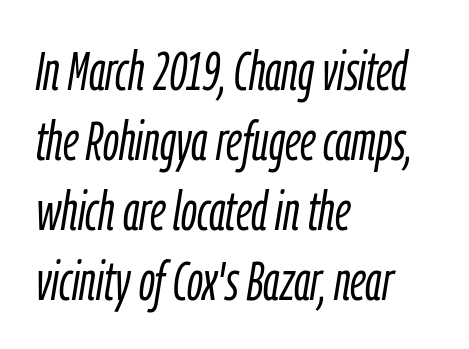
Q: Is the text bold? A: No.
Q: Is the text italic (slanted)? A: Yes, it leans right by about 9 degrees.
Q: Is the text underlined? A: No.
Q: How is the paragraph aligned? A: Left-aligned.
Q: Is the spacing between letters normal or unusually wide? A: Normal.
Q: Is the spacing between lines tight, normal or loose? A: Normal.
Q: Width (condensed, normal, or wide)? A: Condensed.
Q: Stroke contrast? A: Low.
Q: x-height? A: Medium.
Q: Monospaced? A: No.
